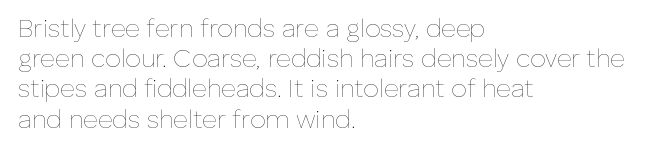
In terms of posture, this sample is upright. The rendering keeps characters at their native spacing. Caption: face not bold, strokes unweighted. The string is rendered with underlining switched off. Horizontal alignment here is leftward, the default for most running prose.
